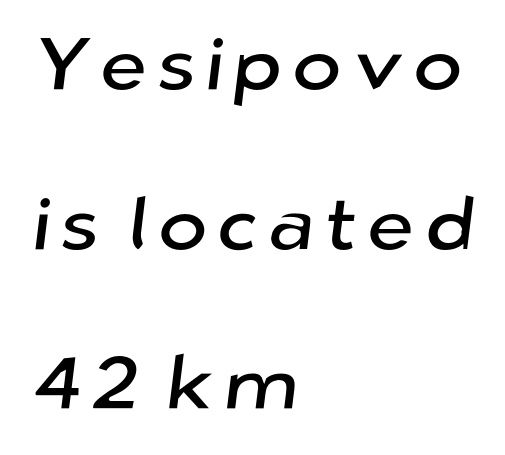
{"serif": "no", "width": "normal", "stroke_contrast": "low", "x_height": "medium", "monospaced": "no", "underline": "no", "align": "left", "line_spacing": "loose", "line_spacing_ratio": 2.13, "glyph_px": 75}
